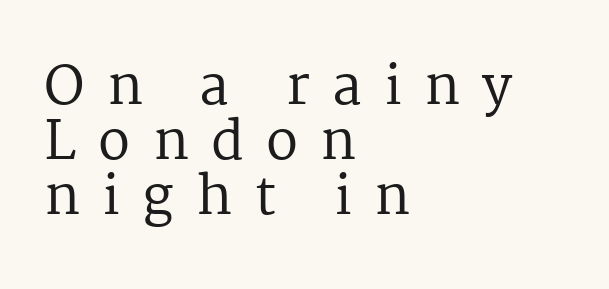
Is the block centered? No — it sits flush against the left margin. Rendered with straight, roman letterforms. Heft: none added — not bold. Note the varied advance widths — an 'i' is clearly narrower than an 'm'. What's the leading like? Squeezed, with rows nearly overlapping.
